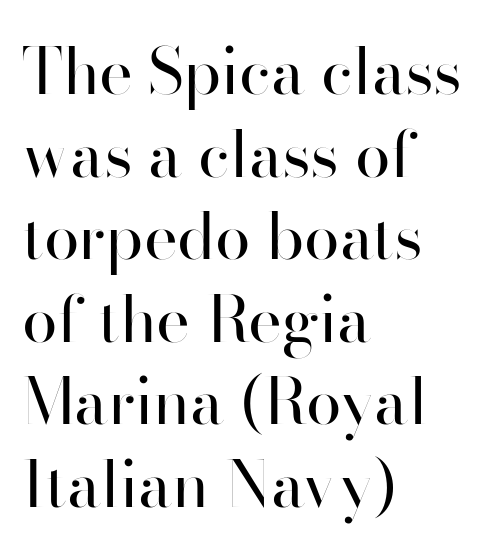
Underline: absent. Grotesque or geometric, the face here clearly has no serifs. Default kerning and tracking; the words read as compact shapes. A typesetter would call this leading conventional body-copy spacing. Varying glyph widths throughout — classic text-font behaviour. The lettering holds an erect, upright posture throughout.
